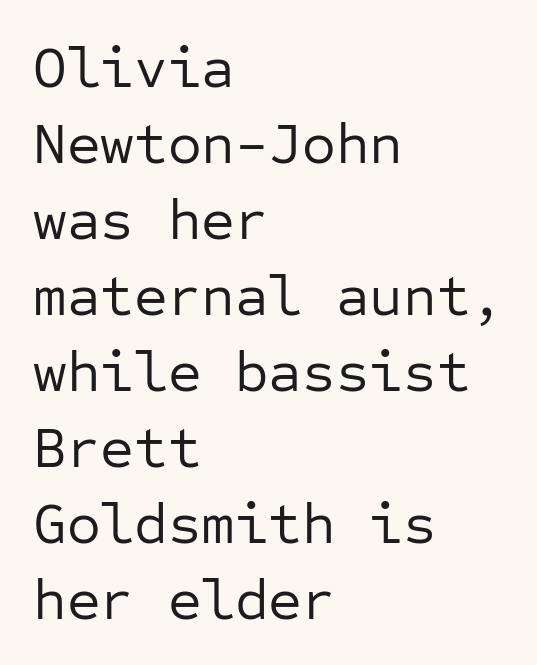
{"serif": "no", "italic": "no", "bold": "no", "weight": "regular", "width": "normal", "stroke_contrast": "low", "x_height": "medium", "monospaced": "yes", "underline": "no", "align": "left", "line_spacing": "normal", "line_spacing_ratio": 1.31, "letter_spacing": "normal", "letter_spacing_em": 0.0, "glyph_px": 58}
